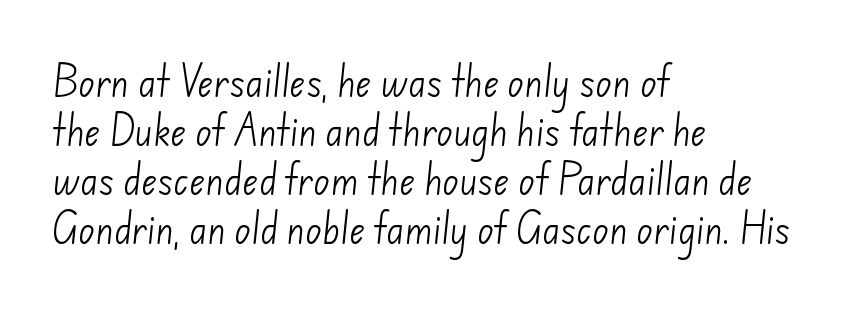
{"serif": "no", "bold": "no", "weight": "light", "width": "normal", "stroke_contrast": "low", "x_height": "small", "monospaced": "no", "underline": "no", "align": "left", "line_spacing": "normal", "line_spacing_ratio": 1.44, "letter_spacing": "normal", "letter_spacing_em": 0.0, "glyph_px": 34}
